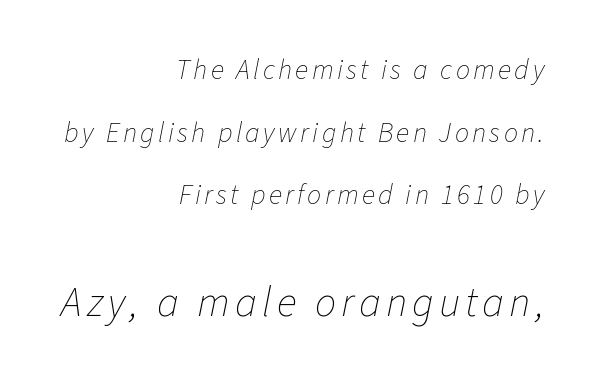
The rendering enlarges the type as you move from the upper chunk to the lower. How would I describe the line gaps? Wide and relaxed. Plain, unruled lines of type. Stem width sits at or under what a default text font uses. Looking at the ascenders, they clearly lean. The setting favours the right margin, as signatures and pull-quotes sometimes do.
